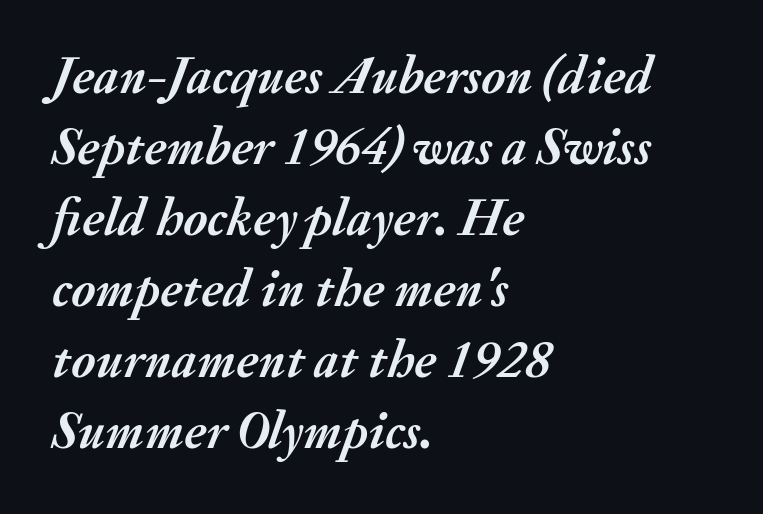
The image shows 53 px semibold type, italic (leaning right); set left-aligned, normal line spacing (1.34x), normal letter spacing, not underlined; medium stroke contrast and a small x-height.
